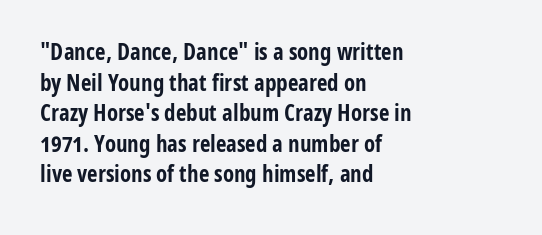
Nobody touched the tracking dial on this one. Heft: maximum for text — a bold. The rendering anchors every line to the left-hand side. The line-height multiplier appears to be the usual default.
